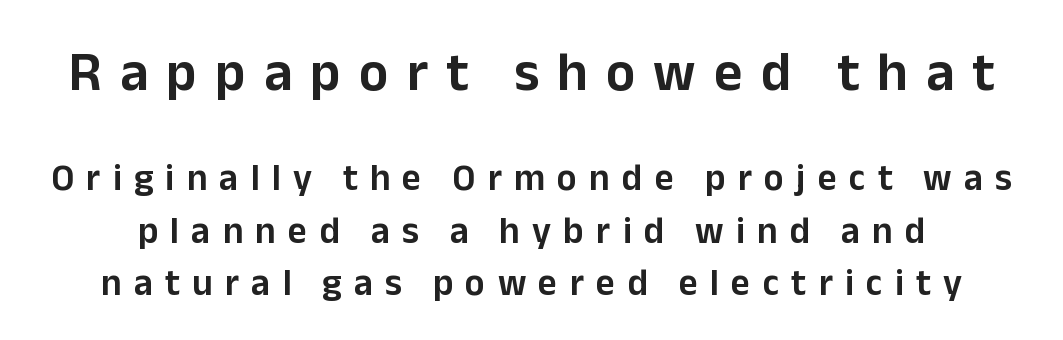
{"serif": "no", "italic": "no", "width": "normal", "stroke_contrast": "low", "x_height": "medium", "monospaced": "no", "underline": "no", "align": "center", "line_spacing": "normal", "line_spacing_ratio": 1.42, "letter_spacing": "wide", "letter_spacing_em": 0.33, "larger_block": "first", "size_ratio": 1.49, "glyph_px": 55}
